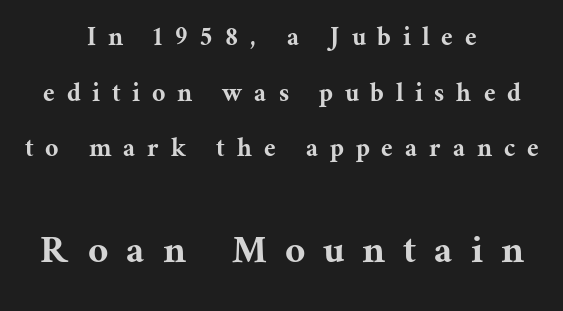
{"serif": "yes", "italic": "no", "width": "normal", "stroke_contrast": "medium", "x_height": "medium", "monospaced": "no", "underline": "no", "align": "center", "line_spacing": "loose", "line_spacing_ratio": 1.92, "letter_spacing": "wide", "letter_spacing_em": 0.43, "larger_block": "second", "size_ratio": 1.52, "glyph_px": 44}
